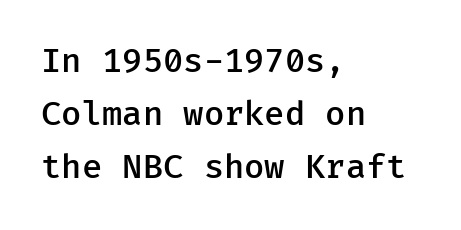
The image shows 33 px semibold sans-serif type, upright; set left-aligned, normal line spacing (1.6x), normal letter spacing, not underlined; low stroke contrast and a medium x-height.
